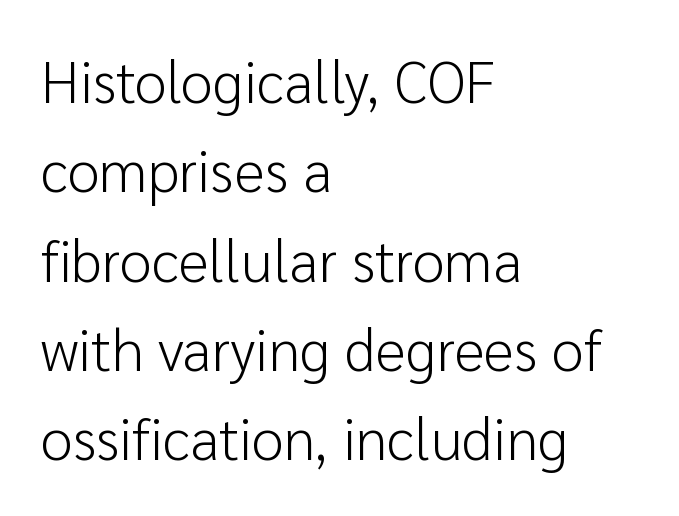
Stroke mass is kept to a normal reading level or below. The space beneath each line is pristine and unruled. Posture: vertical. Here the glyphs are tracked normally, forming tight word shapes. A student would call this left alignment; a typographer would say flush left, rag right.
